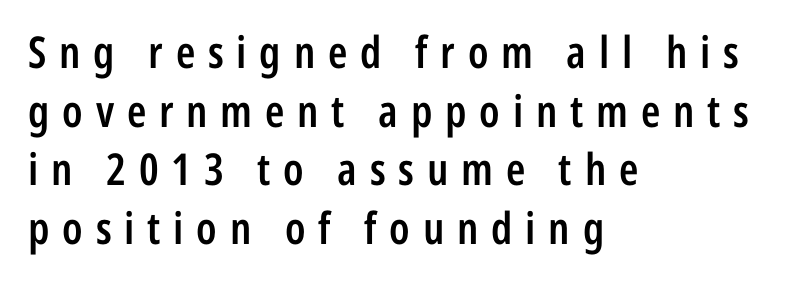
Q: Is the text bold? A: Semi-bold.
Q: Is the text italic (slanted)? A: No, it is upright.
Q: Is the typeface a serif or a sans-serif typeface? A: Sans-serif.
Q: Is the text underlined? A: No.
Q: How is the paragraph aligned? A: Left-aligned.
Q: Is the spacing between letters normal or unusually wide? A: Unusually wide.
Q: Is the spacing between lines tight, normal or loose? A: Normal.
Q: Width (condensed, normal, or wide)? A: Condensed.
Q: Stroke contrast? A: Low.
Q: x-height? A: Medium.
Q: Monospaced? A: No.
